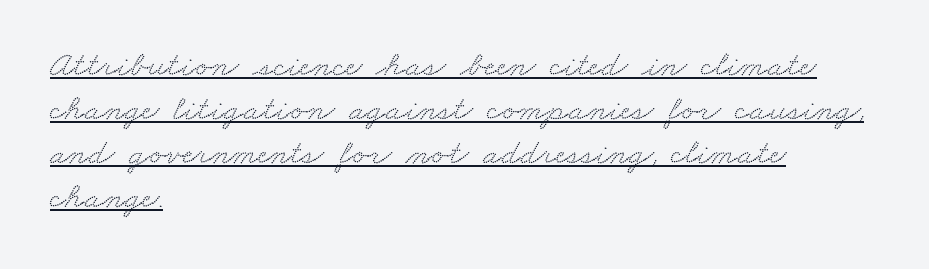
Q: Is the typeface a serif or a sans-serif typeface? A: Serif.
Q: Is the text underlined? A: Yes.
Q: How is the paragraph aligned? A: Left-aligned.
Q: Is the spacing between letters normal or unusually wide? A: Normal.
Q: Width (condensed, normal, or wide)? A: Wide.
Q: Stroke contrast? A: Low.
Q: x-height? A: Small.
Q: Monospaced? A: No.
